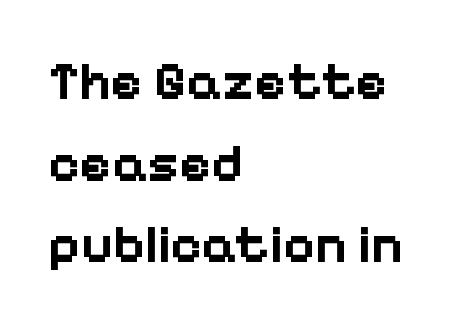
{"serif": "no", "italic": "no", "bold": "yes", "weight": "bold", "width": "normal", "stroke_contrast": "low", "x_height": "medium", "monospaced": "no", "underline": "no", "align": "left", "line_spacing": "normal", "line_spacing_ratio": 1.51, "letter_spacing": "normal", "letter_spacing_em": 0.0, "glyph_px": 54}
